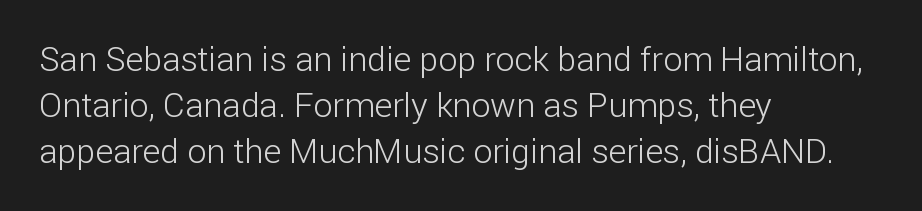
This sample is left-justified, so line endings fall wherever the words run out. Students, observe: this is what conventionally led text looks like. Bold? No — there's no thickening of the strokes. Beneath every word, the page is bare. You can tell it's not italic because the verticals are truly vertical. Tracking value appears to be zero — textbook default spacing.
